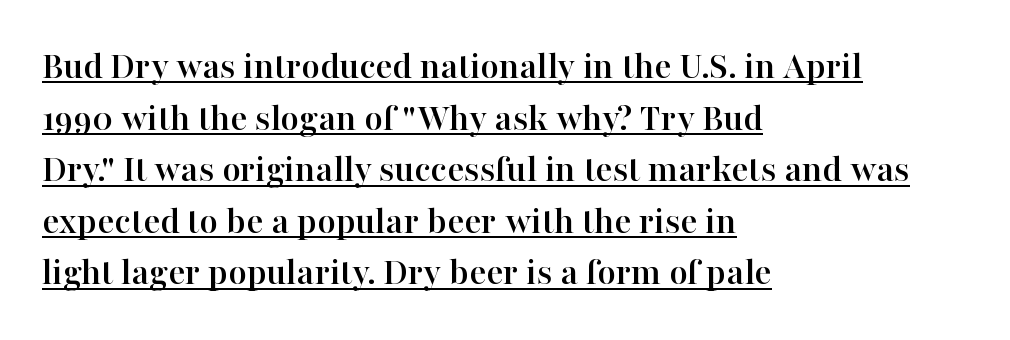
Inter-character spacing is left at the font's built-in metrics. Proportional: the letters do not fall into vertical columns. Compared with a centered layout, this one pins lines to the left instead. In terms of posture, this sample is upright. Underline: present.
